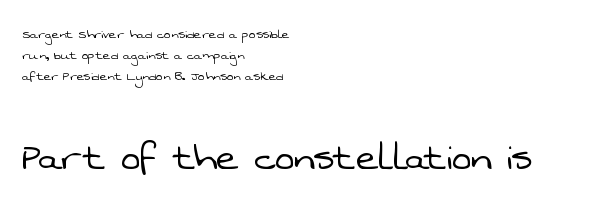
{"serif": "no", "bold": "no", "weight": "light", "width": "normal", "stroke_contrast": "low", "x_height": "medium", "monospaced": "no", "underline": "no", "align": "left", "line_spacing": "normal", "line_spacing_ratio": 1.32, "letter_spacing": "normal", "letter_spacing_em": 0.0, "larger_block": "second", "size_ratio": 2.94, "glyph_px": 47}
